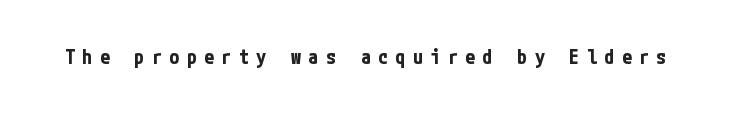
Loose tracking; the words dissolve into strings of separated letters. Quick note: underline off. The specimen reads as upright at a glance. Is the type bold? Yes — the strokes are clearly thick and heavy.
